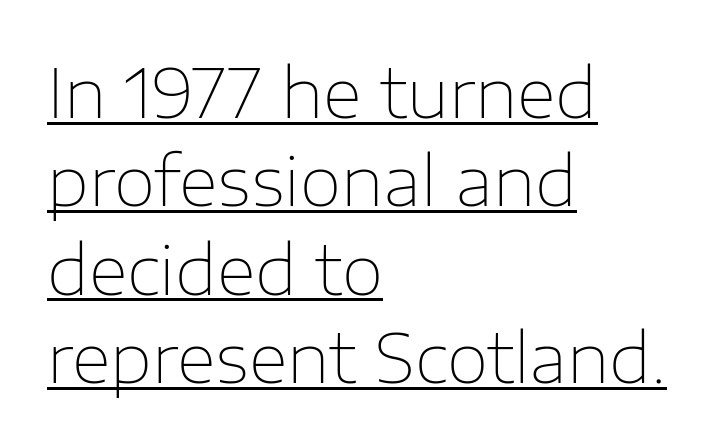
Characters remain perfectly vertical along every line. Whoever set this chose a conventional vertical rhythm. The letters look calm and open, with moderate or lighter stems. Somebody hit Ctrl+U on this one — the words are underlined. The rendering keeps characters at their native spacing.
